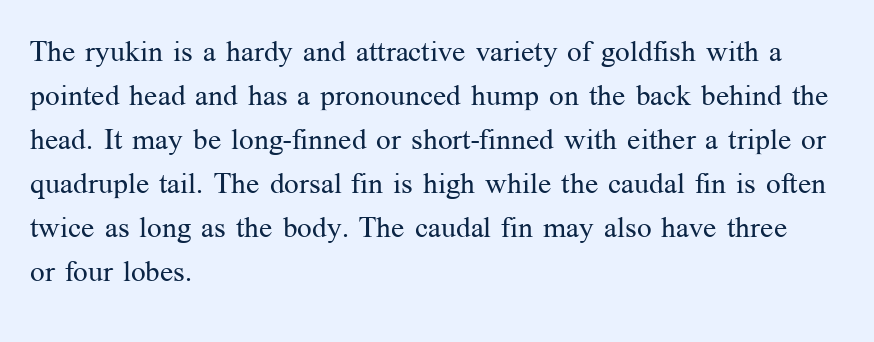
Q: Is the text bold? A: No.
Q: Is the text italic (slanted)? A: No, it is upright.
Q: Is the typeface a serif or a sans-serif typeface? A: Serif.
Q: Is the text underlined? A: No.
Q: How is the paragraph aligned? A: Left-aligned.
Q: Is the spacing between letters normal or unusually wide? A: Normal.
Q: Is the spacing between lines tight, normal or loose? A: Normal.
Q: Width (condensed, normal, or wide)? A: Normal.
Q: Stroke contrast? A: Medium.
Q: x-height? A: Medium.
Q: Monospaced? A: No.
